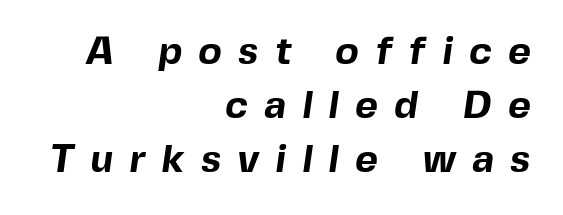
The words here are not underlined. Leading matches the norm, producing a regular column. The horizontal fit of the characters is loose and conspicuously gappy. The setting favours the right margin, as signatures and pull-quotes sometimes do.
